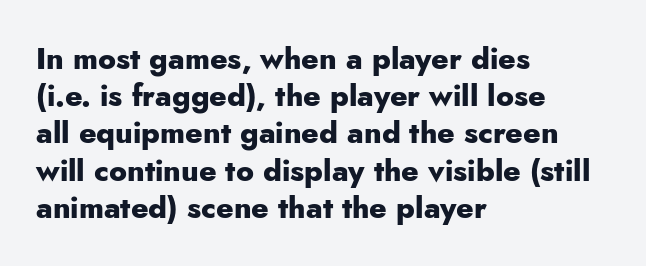
{"serif": "no", "italic": "no", "bold": "yes", "weight": "heavy", "width": "normal", "stroke_contrast": "low", "x_height": "small", "monospaced": "no", "underline": "no", "align": "left", "line_spacing_ratio": 1.24, "letter_spacing": "normal", "letter_spacing_em": 0.0, "glyph_px": 30}
